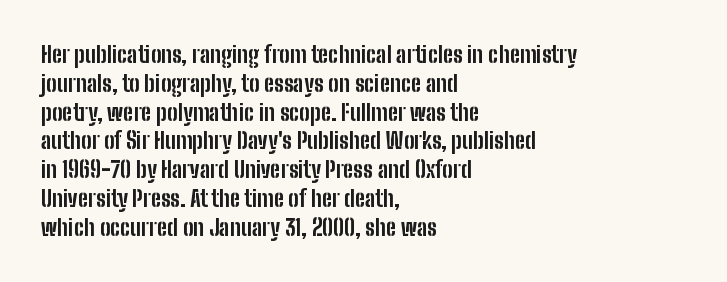
Q: Is the text bold? A: Yes.
Q: Is the text italic (slanted)? A: No, it is upright.
Q: Is the text underlined? A: No.
Q: How is the paragraph aligned? A: Left-aligned.
Q: Is the spacing between letters normal or unusually wide? A: Normal.
Q: Is the spacing between lines tight, normal or loose? A: Normal.
